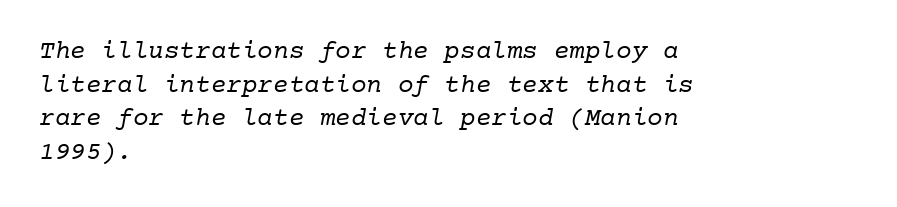
No word sits above an underline. The vertical gap from one line to the next is medium. Counters stay open thanks to moderate or lighter strokes. These lines stack with their left ends in a neat column. Standard letterfit; no display-style spreading of the glyphs.
